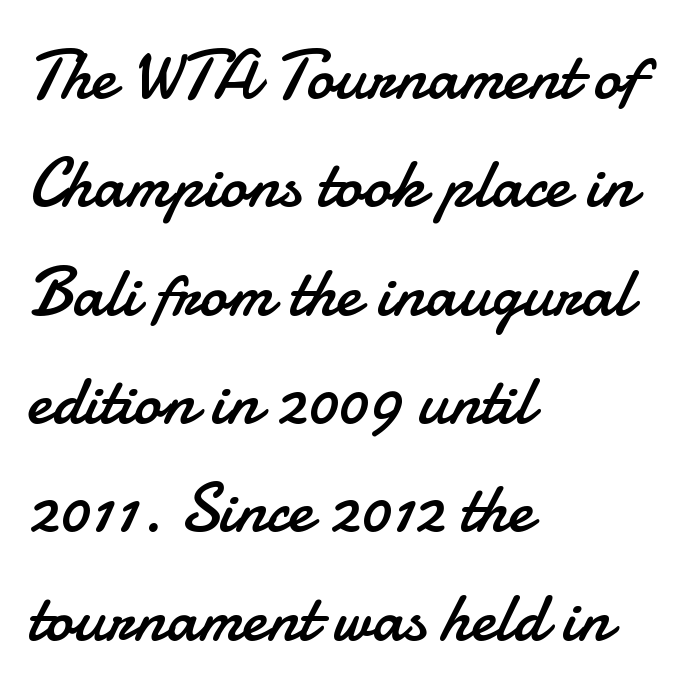
The image shows 69 px regular-weight sans-serif type; set left-aligned, normal line spacing (1.57x), normal letter spacing, not underlined; low stroke contrast and a small x-height.
